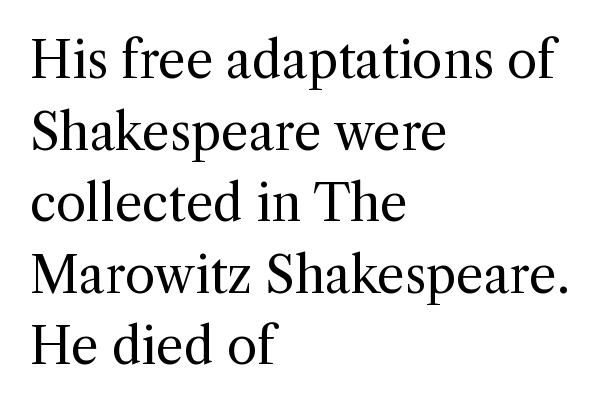
Q: Is the text bold? A: No.
Q: Is the text italic (slanted)? A: No, it is upright.
Q: Is the typeface a serif or a sans-serif typeface? A: Serif.
Q: Is the text underlined? A: No.
Q: How is the paragraph aligned? A: Left-aligned.
Q: Is the spacing between letters normal or unusually wide? A: Normal.
Q: Is the spacing between lines tight, normal or loose? A: Normal.
Q: Width (condensed, normal, or wide)? A: Normal.
Q: x-height? A: Medium.
Q: Monospaced? A: No.
